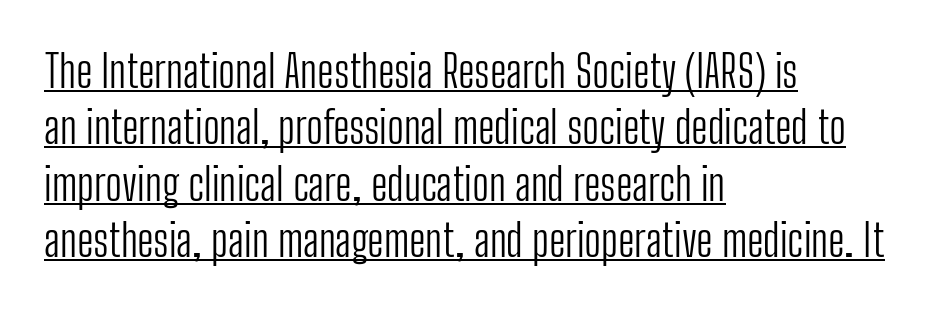
The image shows 44 px light, condensed sans-serif type, upright; set left-aligned, normal line spacing (1.28x), normal letter spacing, underlined; low stroke contrast and a medium x-height.
